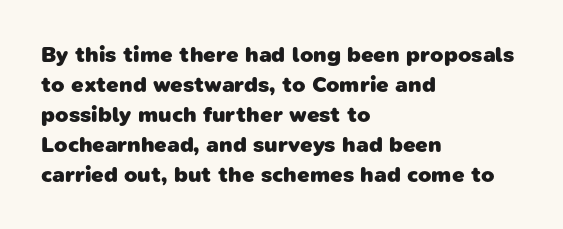
The image shows 22 px bold type; set left-aligned, normal line spacing (1.36x), normal letter spacing, not underlined.
